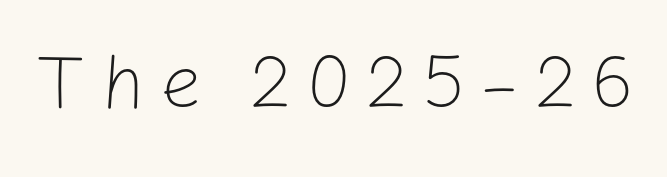
The image shows 76 px light sans-serif type, upright; set not underlined; low stroke contrast and a medium x-height.
